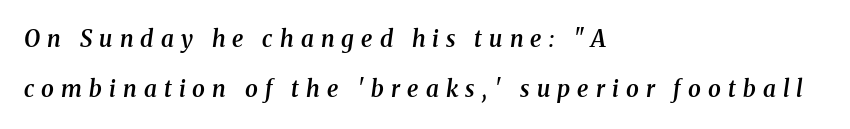
Q: Is the text bold? A: Semi-bold.
Q: Is the text italic (slanted)? A: Yes, it leans right by about 8 degrees.
Q: Is the text underlined? A: No.
Q: How is the paragraph aligned? A: Left-aligned.
Q: Is the spacing between letters normal or unusually wide? A: Unusually wide.
Q: Is the spacing between lines tight, normal or loose? A: Loose.
